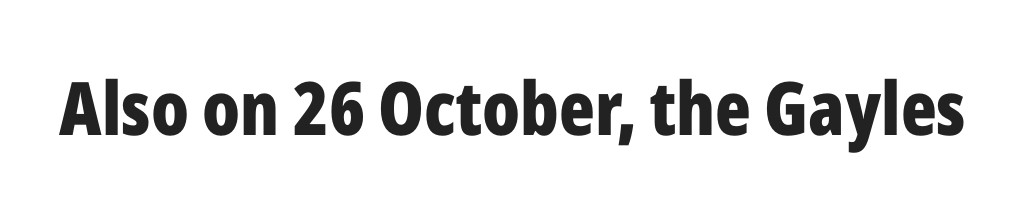
{"serif": "no", "italic": "no", "bold": "yes", "weight": "bold", "width": "condensed", "stroke_contrast": "low", "x_height": "medium", "monospaced": "no", "underline": "no", "letter_spacing": "normal", "letter_spacing_em": 0.0, "glyph_px": 74}
